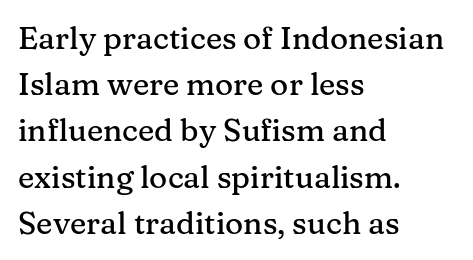
{"serif": "yes", "italic": "no", "width": "normal", "stroke_contrast": "medium", "x_height": "medium", "monospaced": "no", "underline": "no", "align": "left", "line_spacing": "normal", "line_spacing_ratio": 1.49, "letter_spacing": "normal", "letter_spacing_em": 0.0, "glyph_px": 31}
